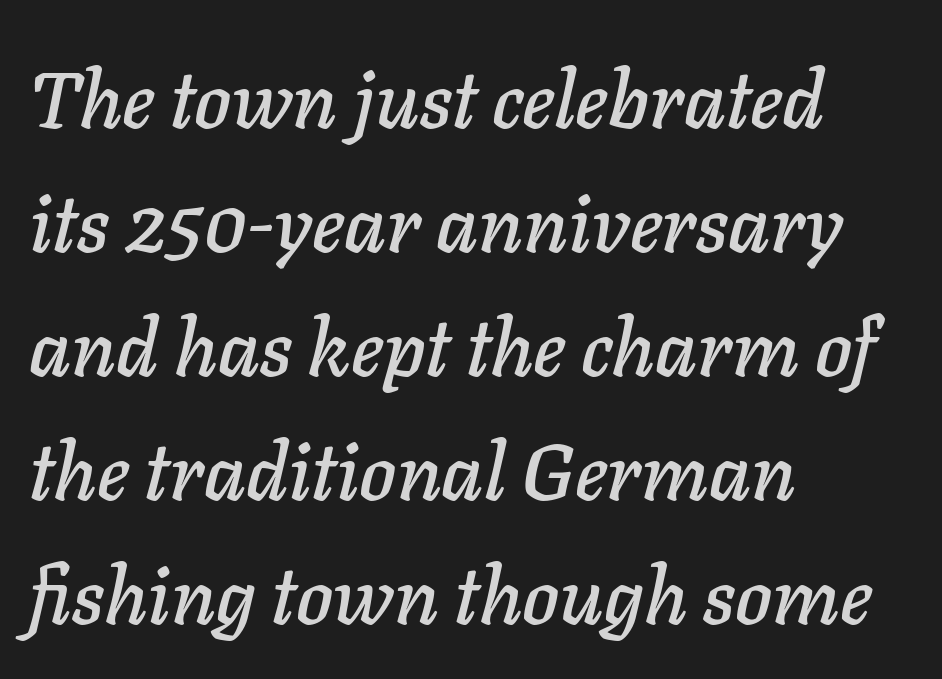
Q: Is the text italic (slanted)? A: Yes, it leans right by about 11 degrees.
Q: Is the text underlined? A: No.
Q: How is the paragraph aligned? A: Left-aligned.
Q: Is the spacing between letters normal or unusually wide? A: Normal.
Q: Is the spacing between lines tight, normal or loose? A: Normal.
Q: Width (condensed, normal, or wide)? A: Normal.
Q: Stroke contrast? A: Low.
Q: x-height? A: Medium.
Q: Monospaced? A: No.
